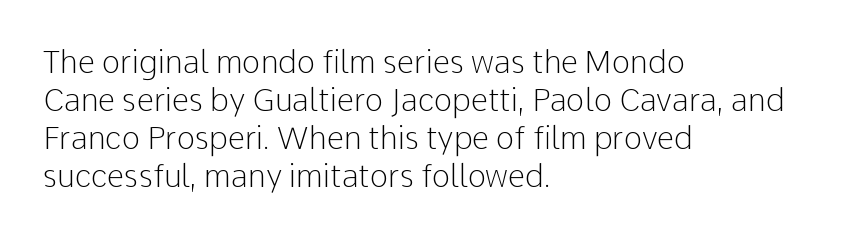
Q: Is the text bold? A: No.
Q: Is the text italic (slanted)? A: No, it is upright.
Q: Is the typeface a serif or a sans-serif typeface? A: Sans-serif.
Q: Is the text underlined? A: No.
Q: How is the paragraph aligned? A: Left-aligned.
Q: Is the spacing between letters normal or unusually wide? A: Normal.
Q: Width (condensed, normal, or wide)? A: Normal.
Q: Stroke contrast? A: Low.
Q: x-height? A: Medium.
Q: Monospaced? A: No.
